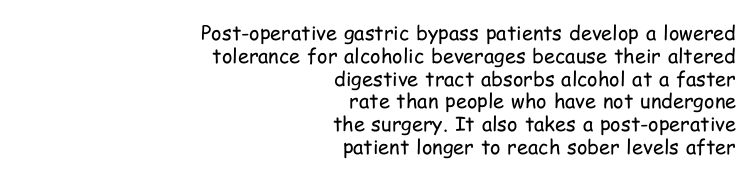
Descender tails drop into unmarked territory. Style check: upright. There is no visible air inserted between adjacent glyphs. Regarding leading, the lines here are crowded together. Casual observation: everything's shoved over to the right.
